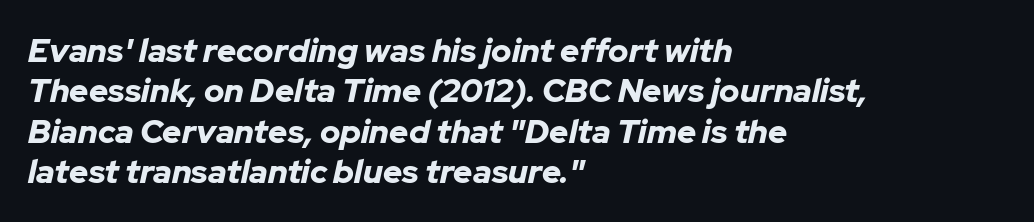
Q: Is the text bold? A: Yes.
Q: Is the text italic (slanted)? A: Yes, it leans right by about 12 degrees.
Q: Is the text underlined? A: No.
Q: How is the paragraph aligned? A: Left-aligned.
Q: Is the spacing between letters normal or unusually wide? A: Normal.
Q: Width (condensed, normal, or wide)? A: Normal.
Q: Stroke contrast? A: Low.
Q: x-height? A: Medium.
Q: Monospaced? A: No.
